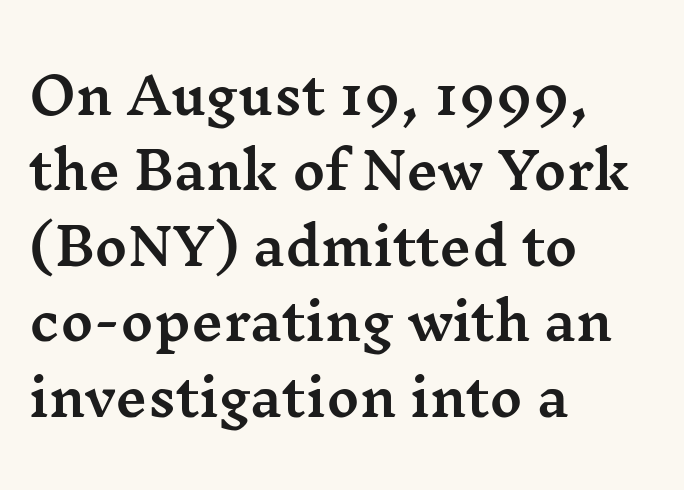
The image shows 50 px wide serif type, upright; set left-aligned, normal line spacing (1.51x), normal letter spacing, not underlined; medium stroke contrast and a medium x-height.
